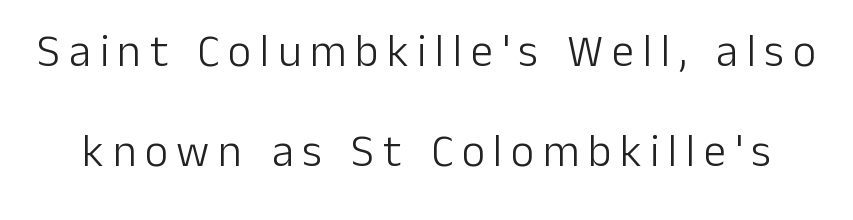
Is the stroke heavy? The answer is a plain regular-or-lighter. This rendering employs a face without finishing strokes, i.e., a sans-serif. The letters advance in unequal steps, a hallmark of proportional type. Rule under the text: the space is simply empty. No italicization has been applied; the sample stays upright. The line-height multiplier appears high, well above default.
